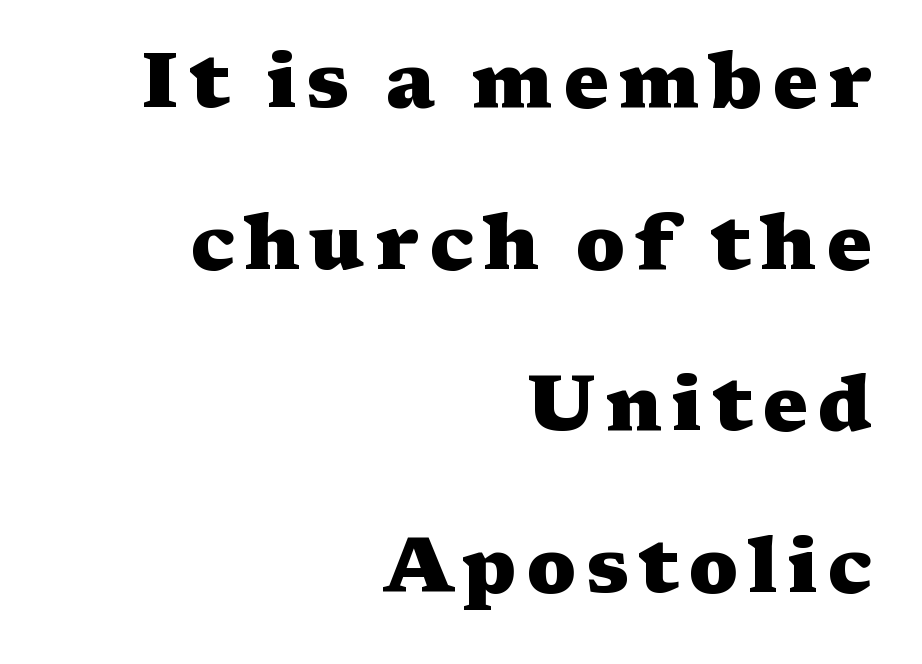
Typeset ragged left — the right edge is the straight one. Interline gaps are noticeably wide in this sample. Each glyph is drawn with heavy, bold strokes. A serif font was chosen for this passage. Italic? Not at all — the glyphs are vertical. The glyphs are unaccompanied by any horizontal stroke below them.
